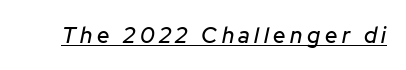
{"italic": "yes", "lean": "right", "slant_degrees": 12, "underline": "yes", "letter_spacing": "wide", "letter_spacing_em": 0.21, "glyph_px": 22}
